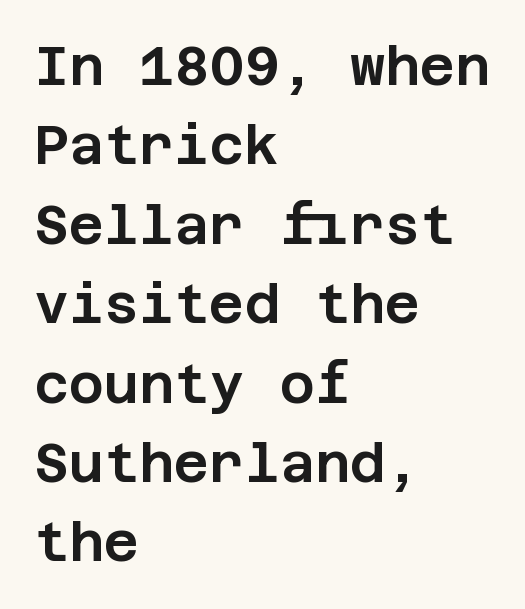
The image shows 54 px sans-serif type, upright; set left-aligned, normal line spacing (1.47x), normal letter spacing, not underlined; low stroke contrast and a large x-height.
